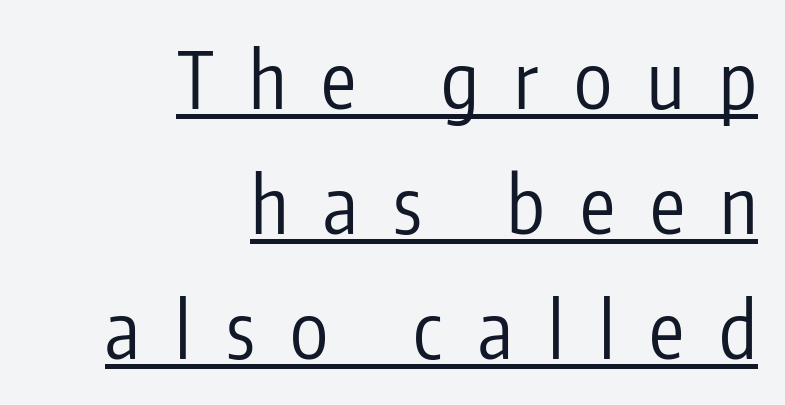
The image shows 78 px regular-weight, condensed sans-serif type, upright; set right-aligned, normal line spacing (1.6x), unusually wide letter spacing (+0.45 em), underlined; low stroke contrast and a medium x-height.
